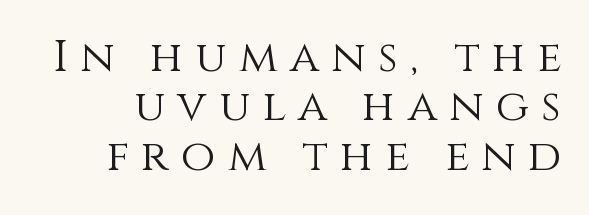
The letters are spread apart with noticeably loose tracking. Think of a printed novel: that variable character pitch is what you see here. Ascenders rise straight up at ninety degrees. Glance below the letters and you will spot only blank space.
